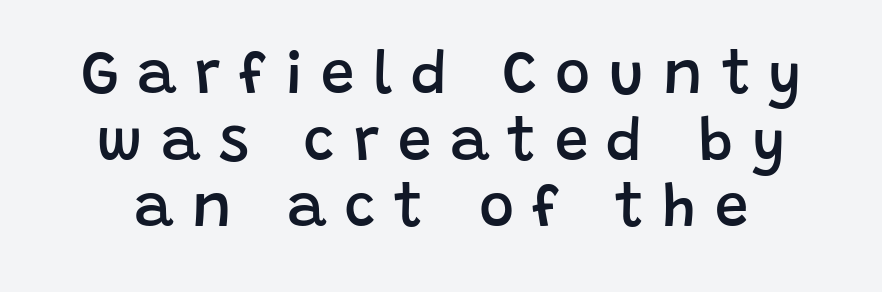
{"serif": "no", "italic": "no", "bold": "semi", "weight": "semibold", "width": "normal", "stroke_contrast": "low", "x_height": "large", "monospaced": "no", "underline": "no", "line_spacing": "tight", "line_spacing_ratio": 1.11, "letter_spacing": "wide", "letter_spacing_em": 0.31, "glyph_px": 60}
